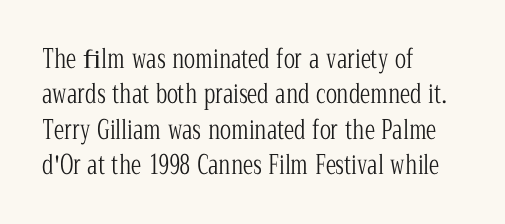
The image shows 26 px text type, upright; set left-aligned, normal line spacing (1.36x), normal letter spacing, not underlined.
